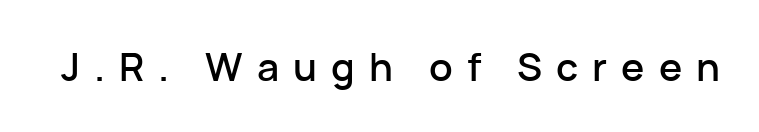
Q: Is the text italic (slanted)? A: No, it is upright.
Q: Is the typeface a serif or a sans-serif typeface? A: Sans-serif.
Q: Is the text underlined? A: No.
Q: Is the spacing between letters normal or unusually wide? A: Unusually wide.
Q: Width (condensed, normal, or wide)? A: Normal.
Q: Stroke contrast? A: Low.
Q: x-height? A: Medium.
Q: Monospaced? A: No.
